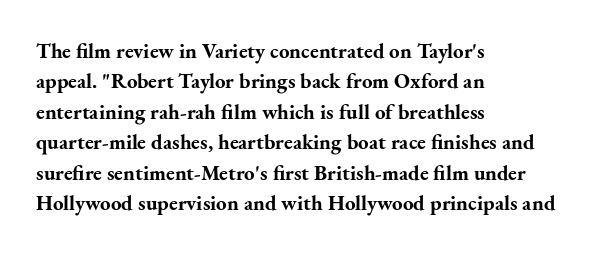
The image shows 21 px bold type, upright; set left-aligned, normal line spacing (1.45x), normal letter spacing, not underlined.
